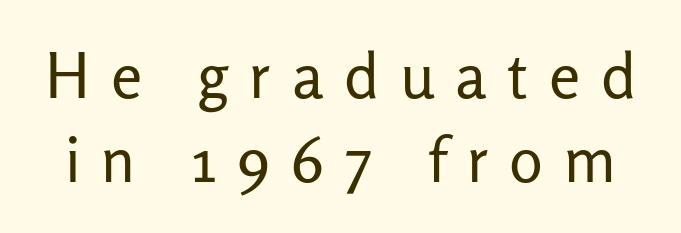
{"serif": "no", "italic": "no", "bold": "no", "weight": "regular", "width": "normal", "stroke_contrast": "low", "x_height": "medium", "monospaced": "no", "underline": "no", "line_spacing": "normal", "line_spacing_ratio": 1.33, "letter_spacing": "wide", "letter_spacing_em": 0.33, "glyph_px": 63}
